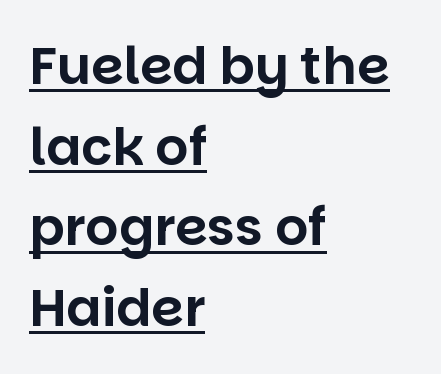
{"serif": "no", "italic": "no", "width": "normal", "stroke_contrast": "low", "x_height": "large", "monospaced": "no", "underline": "yes", "align": "left", "line_spacing": "normal", "line_spacing_ratio": 1.55, "letter_spacing": "normal", "letter_spacing_em": 0.0, "glyph_px": 52}
